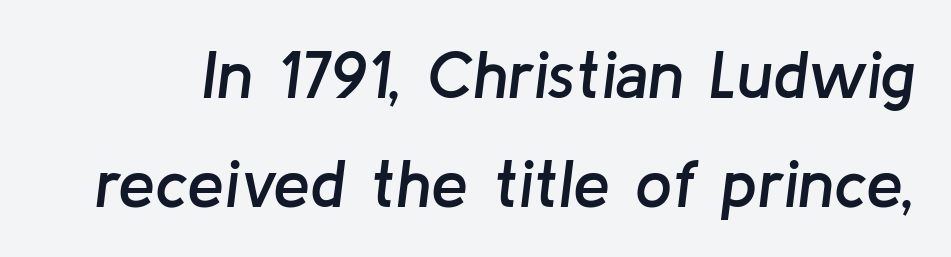
The image shows 66 px semibold type, italic (leaning right); set normal line spacing (1.65x), normal letter spacing, not underlined; low stroke contrast and a medium x-height.
